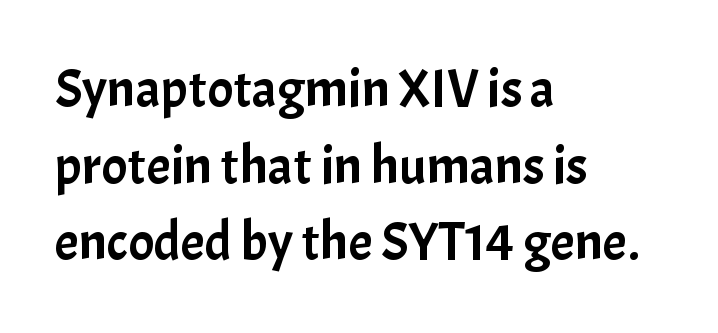
In terms of posture, this sample is upright. Words appear dense and cohesive because spacing is normal. Every row of glyphs begins at an identical x-position on the left. Baseline-to-baseline distance is the conventional proportion of letter height. The face used here is a sans, in the tradition of grotesques and geometrics.
